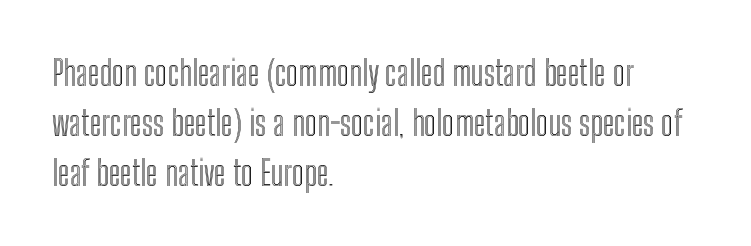
The image shows 34 px condensed type, upright; set left-aligned, normal line spacing (1.47x), normal letter spacing, not underlined; a medium x-height.
